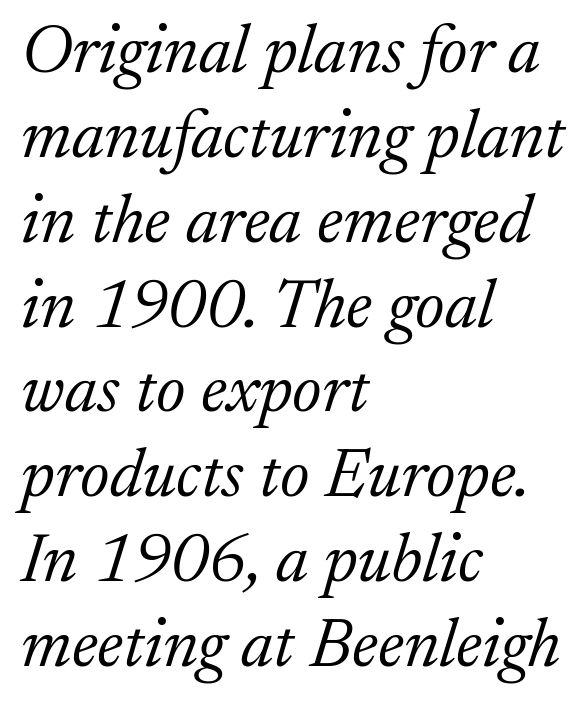
Layout note: lines flush left. The rendering applies a slant to the glyphs. The font is comparable to plain body text, perhaps lighter. The glyphs are unaccompanied by any horizontal stroke below them. The face used here is seriffed, in the tradition of book romans. Compared with typical body copy, the letter spacing here is the same.
